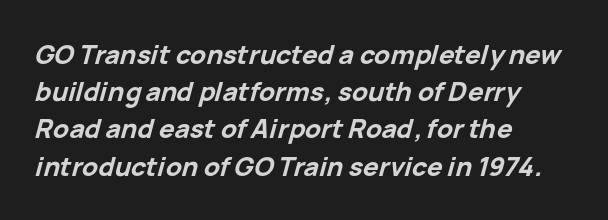
{"italic": "yes", "lean": "right", "slant_degrees": 15, "bold": "yes", "underline": "no", "align": "left", "line_spacing": "normal", "line_spacing_ratio": 1.43, "letter_spacing": "normal", "letter_spacing_em": 0.0, "glyph_px": 26}
